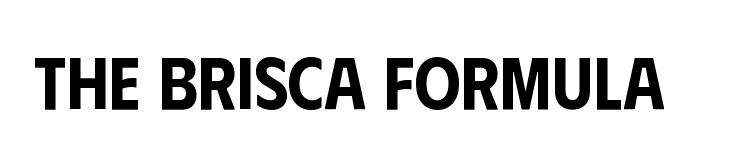
{"serif": "no", "italic": "no", "width": "condensed", "stroke_contrast": "low", "x_height": "large", "monospaced": "no", "underline": "no", "letter_spacing": "normal", "letter_spacing_em": 0.0, "glyph_px": 73}
